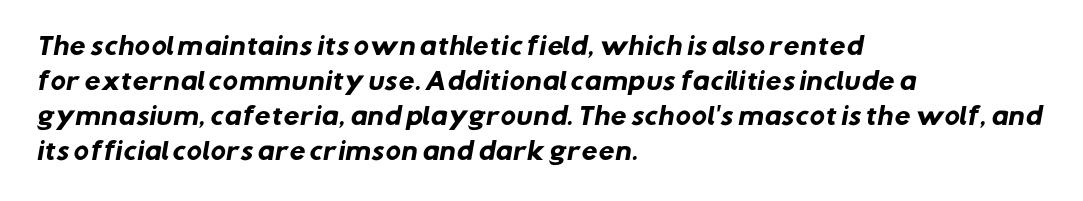
{"bold": "yes", "underline": "no", "align": "left", "line_spacing": "normal", "line_spacing_ratio": 1.52, "letter_spacing": "normal", "letter_spacing_em": 0.0, "glyph_px": 23}
